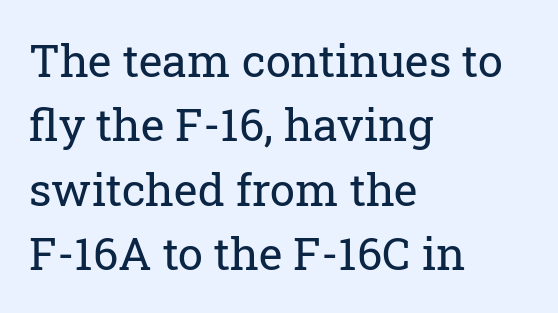
The glyphs are unaccompanied by any horizontal stroke below them. All the whitespace from short lines collects on the right. How are the letters spaced? Ordinarily, with no added tracking. The letters look calm and open, with moderate or lighter stems. Regarding serifs, this sample has them.
